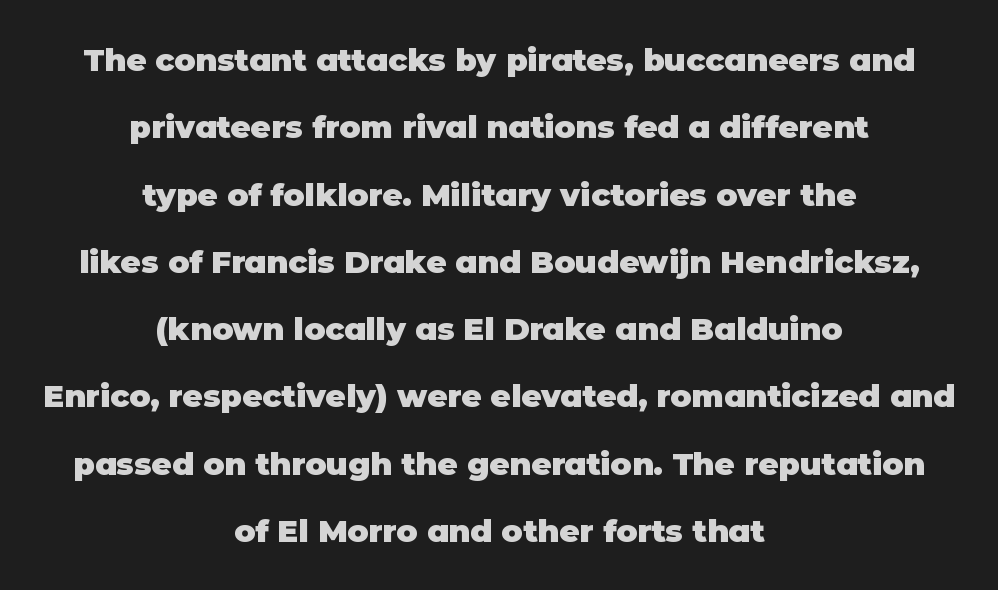
{"serif": "no", "italic": "no", "bold": "yes", "weight": "heavy", "width": "normal", "stroke_contrast": "low", "x_height": "large", "monospaced": "no", "underline": "no", "align": "center", "line_spacing": "loose", "line_spacing_ratio": 2.17, "letter_spacing": "normal", "letter_spacing_em": 0.0, "glyph_px": 31}
